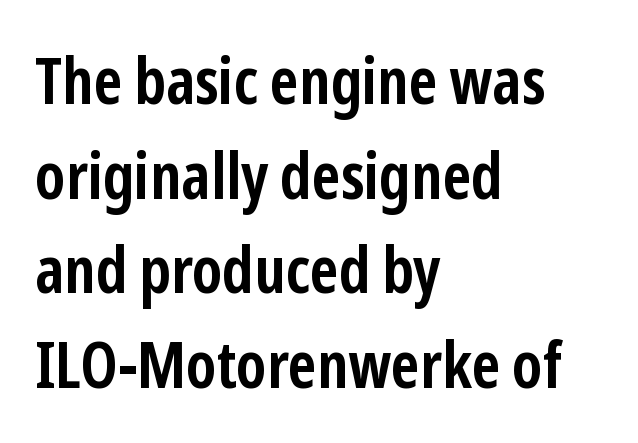
The image shows 64 px semibold, condensed sans-serif type, upright; set left-aligned, normal line spacing (1.48x), normal letter spacing, not underlined; low stroke contrast and a medium x-height.
